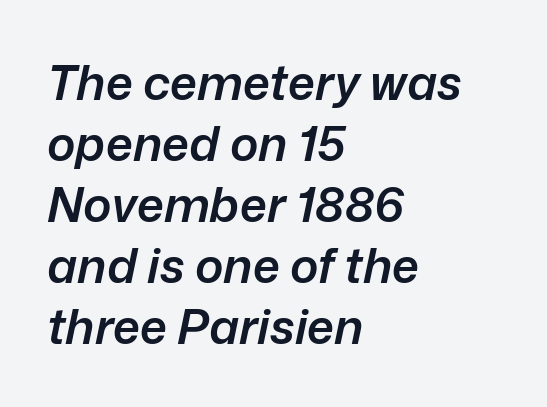
The image shows 48 px semibold type, italic (leaning right); set left-aligned, normal line spacing (1.27x), normal letter spacing, not underlined; low stroke contrast and a medium x-height.
